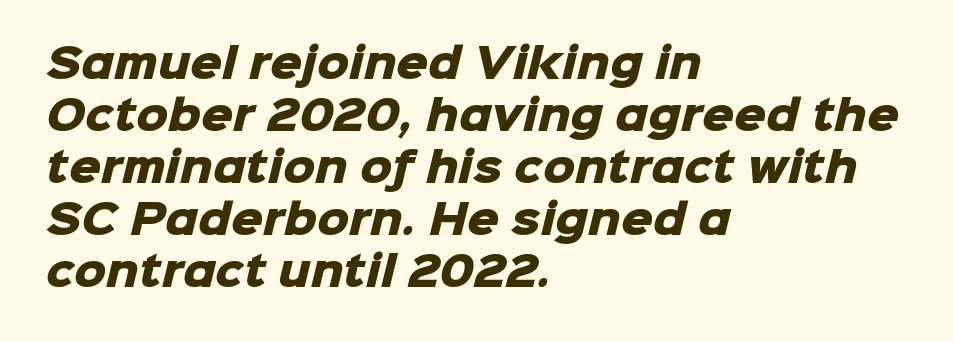
Q: Is the text bold? A: Yes.
Q: Is the typeface a serif or a sans-serif typeface? A: Sans-serif.
Q: Is the text underlined? A: No.
Q: How is the paragraph aligned? A: Left-aligned.
Q: Is the spacing between letters normal or unusually wide? A: Normal.
Q: Is the spacing between lines tight, normal or loose? A: Normal.
Q: Width (condensed, normal, or wide)? A: Normal.
Q: Stroke contrast? A: Low.
Q: x-height? A: Medium.
Q: Monospaced? A: No.
